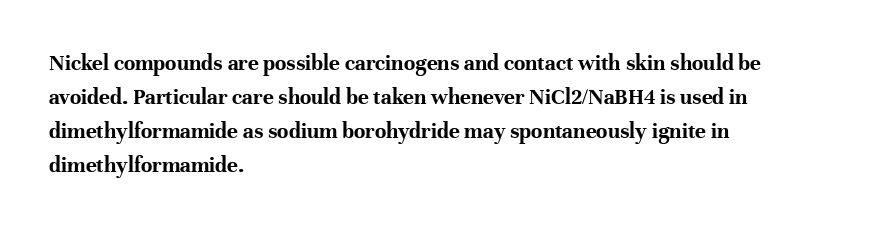
{"italic": "no", "bold": "yes", "underline": "no", "align": "left", "line_spacing": "normal", "line_spacing_ratio": 1.48, "letter_spacing": "normal", "letter_spacing_em": 0.0, "glyph_px": 23}
